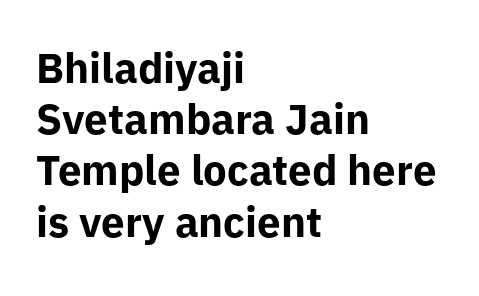
Q: Is the text bold? A: Yes.
Q: Is the text italic (slanted)? A: No, it is upright.
Q: Is the typeface a serif or a sans-serif typeface? A: Sans-serif.
Q: Is the text underlined? A: No.
Q: How is the paragraph aligned? A: Left-aligned.
Q: Is the spacing between letters normal or unusually wide? A: Normal.
Q: Width (condensed, normal, or wide)? A: Normal.
Q: Stroke contrast? A: Low.
Q: x-height? A: Medium.
Q: Monospaced? A: No.
